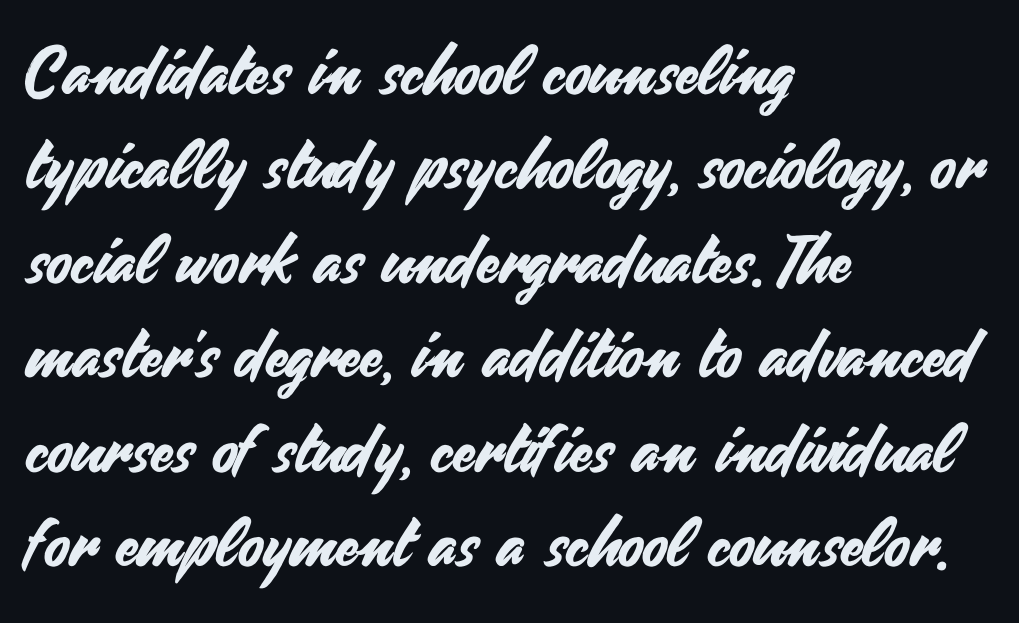
The image shows 66 px sans-serif type; set left-aligned, normal line spacing (1.43x), normal letter spacing, not underlined; medium stroke contrast and a small x-height.
